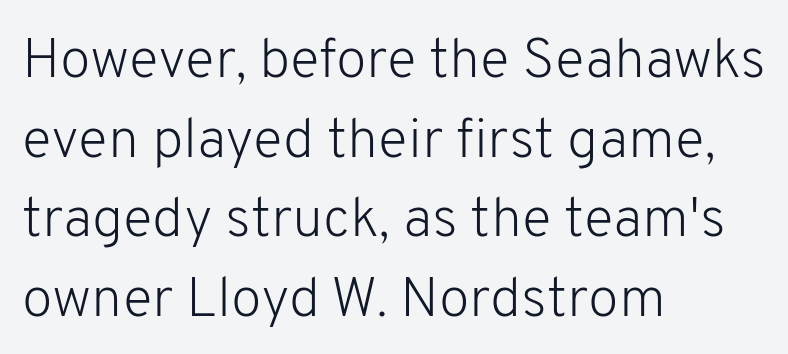
Every stem runs plumb, perpendicular to the baseline. Counters stay open thanks to moderate or lighter strokes. Line beginnings align vertically; line endings do not. The passage shown is typed in a proportional face where columns would drift. Baseline-to-baseline distance is the conventional proportion of letter height.
